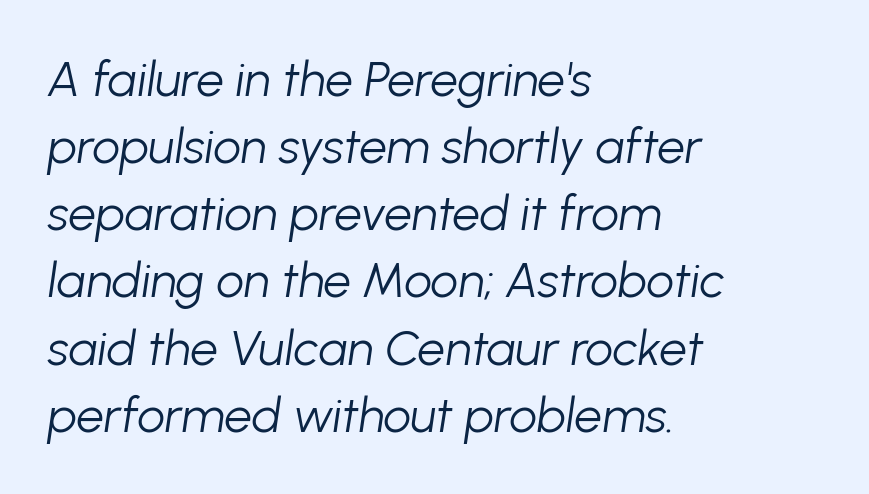
Q: Is the text bold? A: No.
Q: Is the text italic (slanted)? A: Yes, it leans right by about 8 degrees.
Q: Is the text underlined? A: No.
Q: How is the paragraph aligned? A: Left-aligned.
Q: Is the spacing between letters normal or unusually wide? A: Normal.
Q: Is the spacing between lines tight, normal or loose? A: Normal.
Q: Width (condensed, normal, or wide)? A: Normal.
Q: Stroke contrast? A: Low.
Q: x-height? A: Medium.
Q: Monospaced? A: No.
